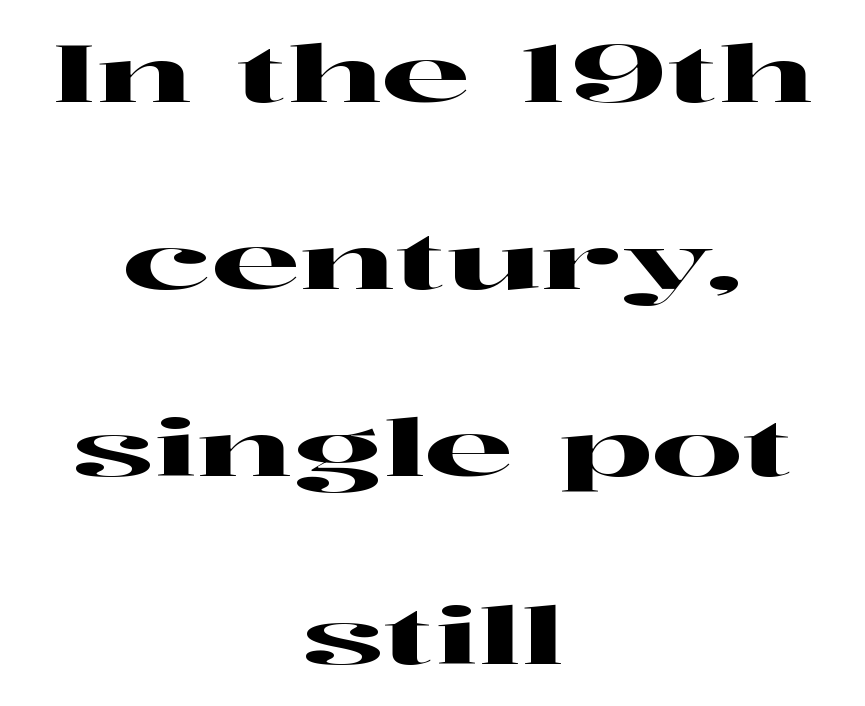
Q: Is the text italic (slanted)? A: No, it is upright.
Q: Is the typeface a serif or a sans-serif typeface? A: Serif.
Q: Is the text underlined? A: No.
Q: How is the paragraph aligned? A: Centered.
Q: Is the spacing between letters normal or unusually wide? A: Normal.
Q: Is the spacing between lines tight, normal or loose? A: Loose.
Q: Width (condensed, normal, or wide)? A: Wide.
Q: Stroke contrast? A: High.
Q: x-height? A: Medium.
Q: Monospaced? A: No.
